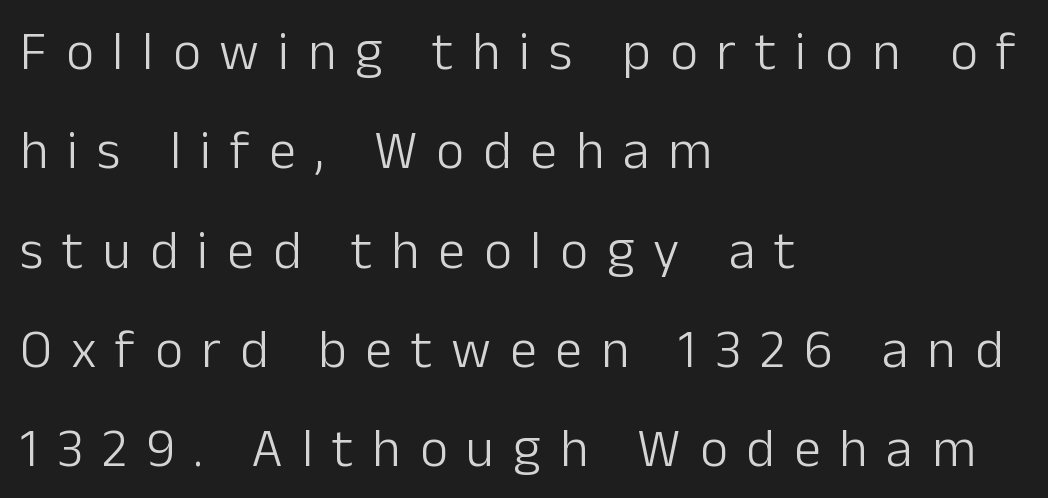
The words here are not underlined. Style check: upright. Weight: regular or lighter. Note: no serifs on the glyphs.
